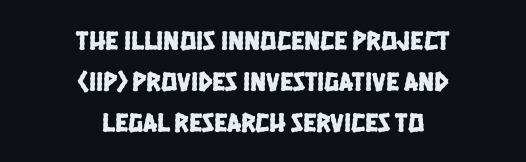
{"underline": "no", "align": "center", "line_spacing": "normal", "line_spacing_ratio": 1.51, "letter_spacing": "normal", "letter_spacing_em": 0.0, "glyph_px": 27}
